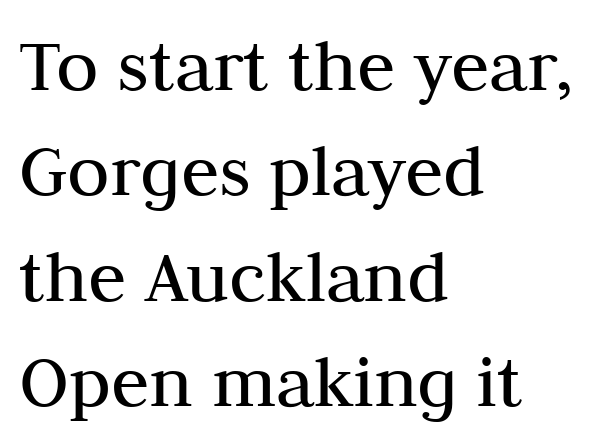
{"serif": "yes", "italic": "no", "bold": "no", "weight": "regular", "width": "normal", "stroke_contrast": "medium", "x_height": "medium", "monospaced": "no", "underline": "no", "align": "left", "line_spacing": "normal", "line_spacing_ratio": 1.35, "letter_spacing": "normal", "letter_spacing_em": 0.0, "glyph_px": 78}
